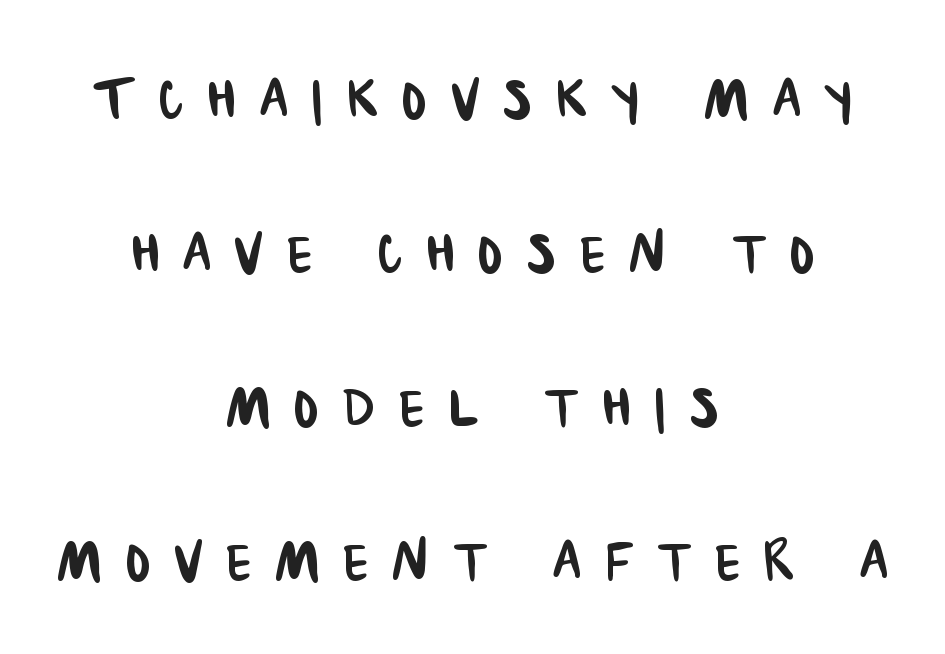
The image shows 74 px condensed sans-serif type; set centered, loose line spacing (2.08x), unusually wide letter spacing (+0.32 em), not underlined; low stroke contrast and a large x-height.
